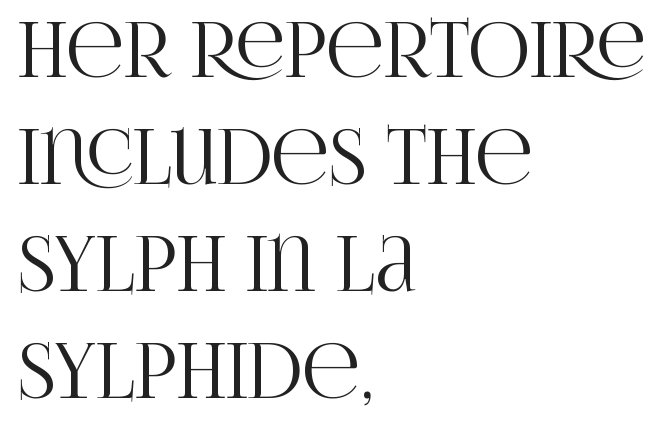
No italicization has been applied; the sample stays upright. A clean baseline with only descenders dipping below it. This is serif lettering, the kind often seen in printed books. Looks like regular typesetting: each glyph gets only the width it needs.
